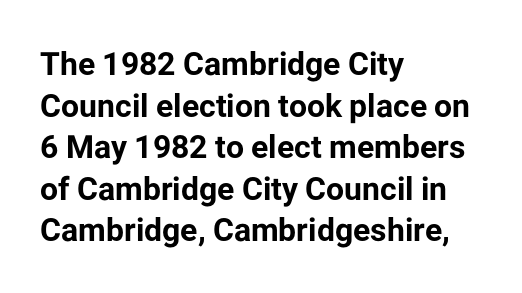
{"serif": "no", "italic": "no", "bold": "yes", "weight": "bold", "width": "normal", "stroke_contrast": "low", "x_height": "medium", "monospaced": "no", "underline": "no", "align": "left", "line_spacing": "normal", "line_spacing_ratio": 1.3, "letter_spacing": "normal", "letter_spacing_em": 0.0, "glyph_px": 32}
